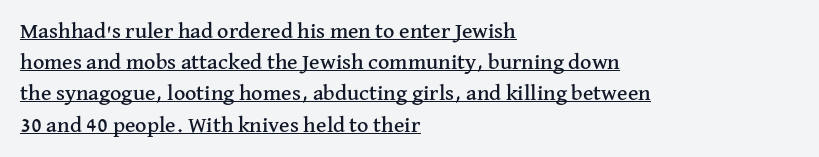
{"italic": "no", "underline": "yes", "align": "left", "line_spacing": "normal", "line_spacing_ratio": 1.42, "letter_spacing": "normal", "letter_spacing_em": 0.0, "glyph_px": 22}
